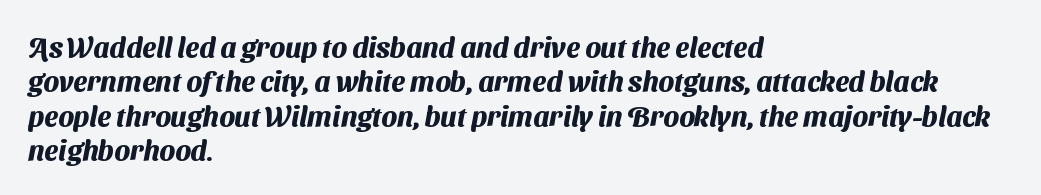
{"serif": "no", "bold": "yes", "weight": "heavy", "width": "normal", "stroke_contrast": "medium", "x_height": "medium", "monospaced": "no", "underline": "no", "align": "left", "line_spacing_ratio": 1.23, "letter_spacing": "normal", "letter_spacing_em": 0.0, "glyph_px": 28}
